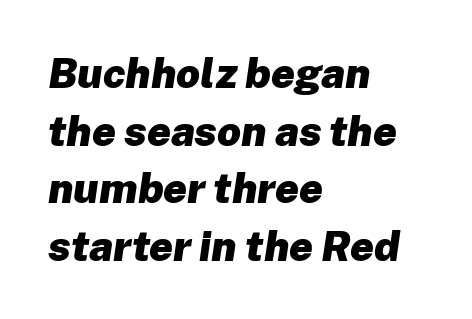
The image shows 42 px heavy type, italic (leaning right); set left-aligned, normal line spacing (1.37x), normal letter spacing, not underlined; low stroke contrast and a medium x-height.
